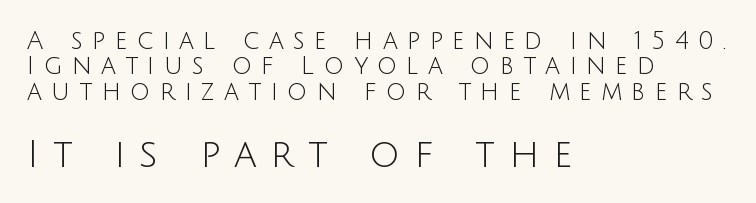
Q: Is the text bold? A: No.
Q: Is the text italic (slanted)? A: No, it is upright.
Q: Is the typeface a serif or a sans-serif typeface? A: Sans-serif.
Q: Is the text underlined? A: No.
Q: How is the paragraph aligned? A: Left-aligned.
Q: Is the spacing between letters normal or unusually wide? A: Unusually wide.
Q: Is the spacing between lines tight, normal or loose? A: Tight.
Q: Which block of text is set in a larger size, the first (top) or the second (bottom)? A: The second (bottom) one.
Q: Width (condensed, normal, or wide)? A: Normal.
Q: Stroke contrast? A: Low.
Q: x-height? A: Large.
Q: Monospaced? A: No.
